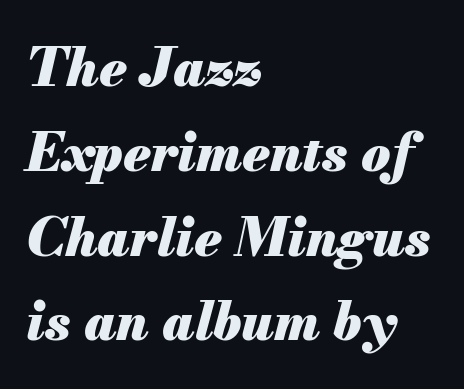
Observe the ordinary spacing: letters are neighbours, not strangers. The face used here is proportionally spaced, like ordinary book or web type. These words are printed bold, with thick strokes throughout. This sample keeps an unexceptional amount of space between lines. Each line starts at the same left margin while the right side varies. Unmarked baselines from the first word to the last.
